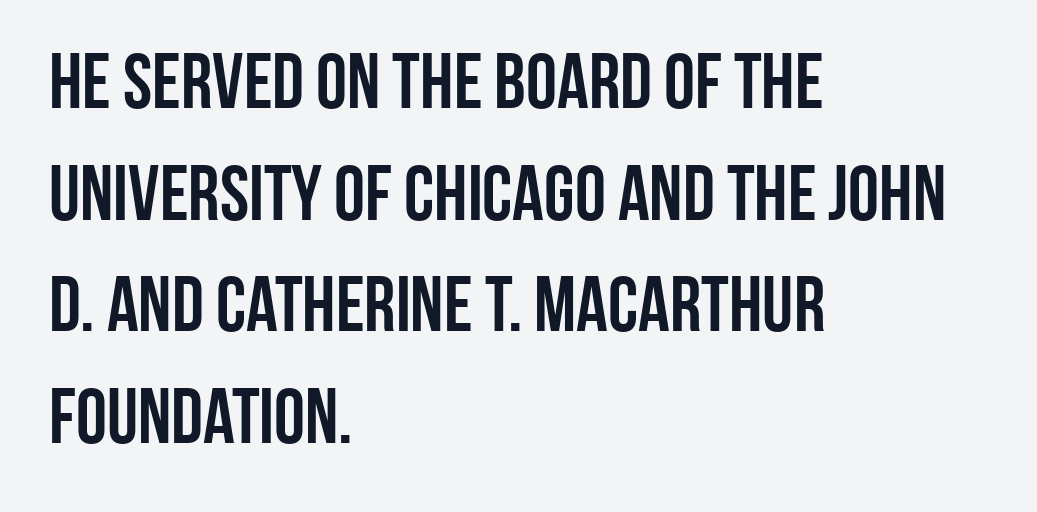
The image shows 78 px condensed sans-serif type, upright; set left-aligned, normal line spacing (1.43x), normal letter spacing, not underlined; low stroke contrast and a large x-height.
